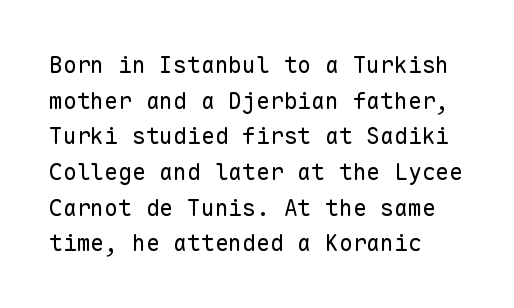
{"italic": "no", "bold": "no", "underline": "no", "align": "left", "line_spacing": "normal", "line_spacing_ratio": 1.55, "letter_spacing": "normal", "letter_spacing_em": 0.0, "glyph_px": 23}
